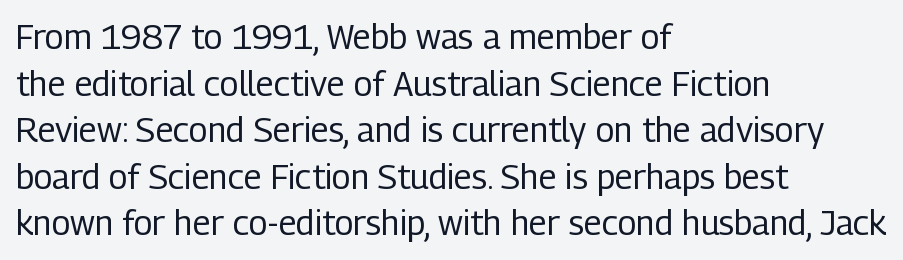
The image shows 34 px regular-weight, condensed sans-serif type, upright; set left-aligned, normal line spacing (1.37x), normal letter spacing, not underlined; low stroke contrast and a medium x-height.
